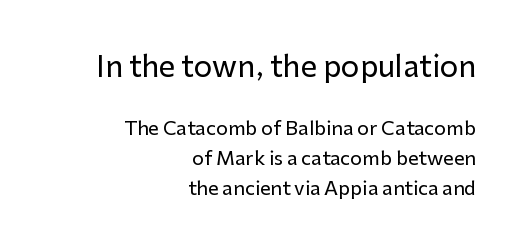
Q: Is the text italic (slanted)? A: No, it is upright.
Q: Is the typeface a serif or a sans-serif typeface? A: Sans-serif.
Q: Is the text underlined? A: No.
Q: How is the paragraph aligned? A: Right-aligned.
Q: Is the spacing between letters normal or unusually wide? A: Normal.
Q: Is the spacing between lines tight, normal or loose? A: Normal.
Q: Which block of text is set in a larger size, the first (top) or the second (bottom)? A: The first (top) one.
Q: Width (condensed, normal, or wide)? A: Normal.
Q: Stroke contrast? A: Low.
Q: x-height? A: Medium.
Q: Monospaced? A: No.
